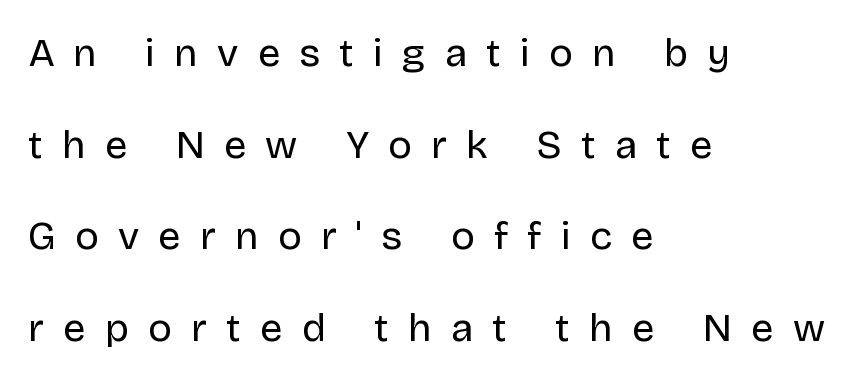
Q: Is the text bold? A: No.
Q: Is the text italic (slanted)? A: No, it is upright.
Q: Is the typeface a serif or a sans-serif typeface? A: Sans-serif.
Q: Is the text underlined? A: No.
Q: How is the paragraph aligned? A: Left-aligned.
Q: Is the spacing between letters normal or unusually wide? A: Unusually wide.
Q: Is the spacing between lines tight, normal or loose? A: Loose.
Q: Width (condensed, normal, or wide)? A: Normal.
Q: Stroke contrast? A: Low.
Q: x-height? A: Large.
Q: Monospaced? A: No.
